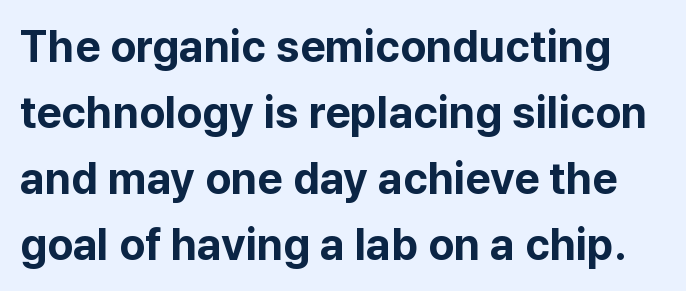
The image shows 44 px bold sans-serif type, upright; set normal line spacing (1.5x), normal letter spacing, not underlined; low stroke contrast and a medium x-height.
